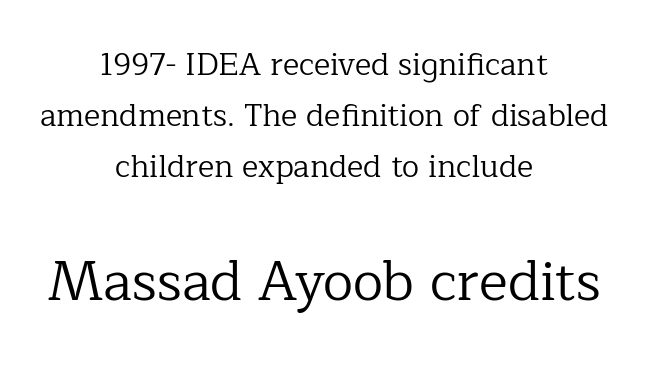
Q: Is the text bold? A: No.
Q: Is the text italic (slanted)? A: No, it is upright.
Q: Is the typeface a serif or a sans-serif typeface? A: Serif.
Q: Is the text underlined? A: No.
Q: How is the paragraph aligned? A: Centered.
Q: Is the spacing between letters normal or unusually wide? A: Normal.
Q: Is the spacing between lines tight, normal or loose? A: Normal.
Q: Which block of text is set in a larger size, the first (top) or the second (bottom)? A: The second (bottom) one.
Q: Width (condensed, normal, or wide)? A: Normal.
Q: Stroke contrast? A: Low.
Q: x-height? A: Medium.
Q: Monospaced? A: No.
